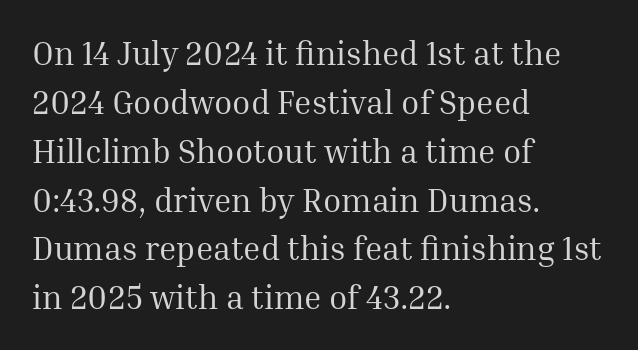
Stems here are at most as thick as an everyday book face. Old-style or modern, the face here clearly has serifs. Letter spacing: default. Words float on clear page, feet unadorned.
